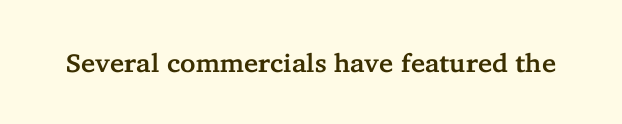
Is there any slant? The stems are plumb. Descenders are the only things crossing below the line. The line texture is even and compact thanks to regular tracking.
